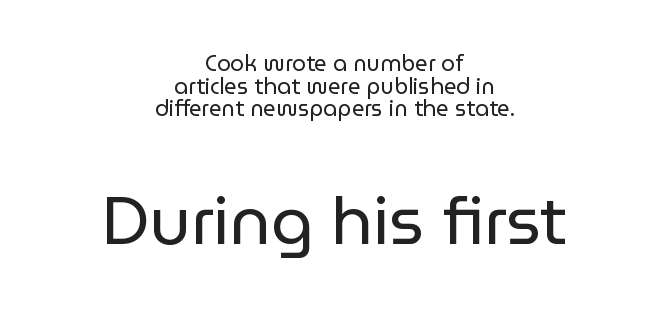
On a weight scale, this lands at 450 or below. No extra tracking has been applied to these lines. Font category for this specimen: sans-serif. The face used here is proportionally spaced, like ordinary book or web type. You could barely slide anything between these rows. When letters stand straight like this, we call the style roman or upright.
